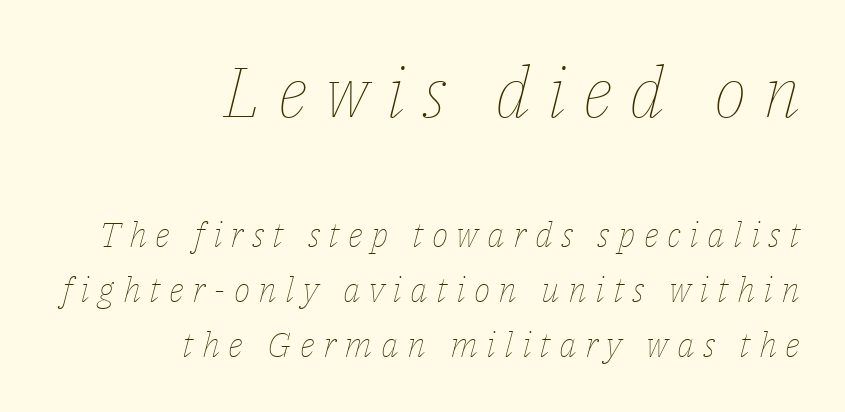
A typesetter would call this leading conventional body-copy spacing. The initial chunk of copy outweighs the following chunk in type size. The characters are drawn with everyday or finer stroke widths. Has an underline been added? It has not.
